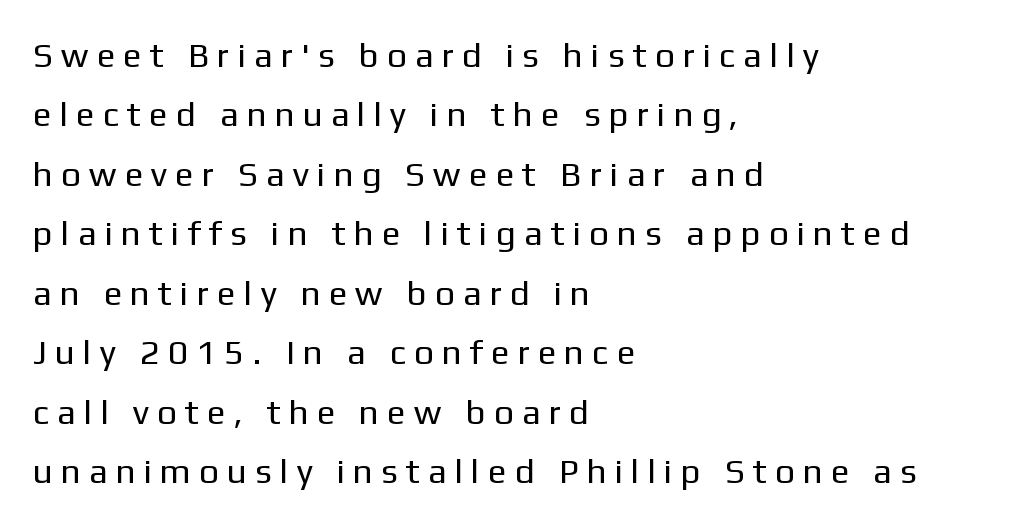
{"serif": "no", "italic": "no", "bold": "no", "weight": "regular", "width": "normal", "stroke_contrast": "low", "x_height": "medium", "monospaced": "no", "underline": "no", "align": "left", "line_spacing": "normal", "line_spacing_ratio": 1.7, "letter_spacing": "wide", "letter_spacing_em": 0.3, "glyph_px": 35}
